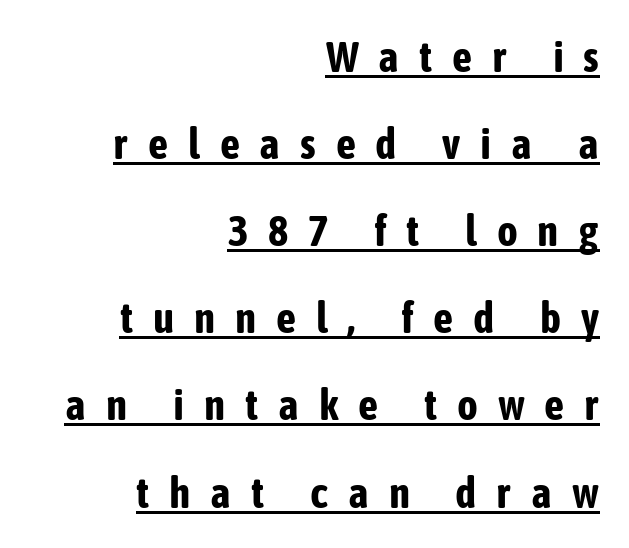
The image shows 44 px bold, condensed sans-serif type, upright; set right-aligned, loose line spacing (1.98x), unusually wide letter spacing (+0.45 em), underlined; low stroke contrast and a medium x-height.
